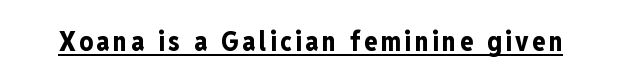
Q: Is the text bold? A: Yes.
Q: Is the text italic (slanted)? A: No, it is upright.
Q: Is the text underlined? A: Yes.
